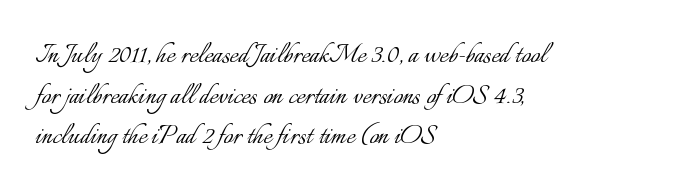
A typesetter would call this proportional, since set widths differ per character. Spacing between characters is what you'd get straight out of the box. The rendering anchors every line to the left-hand side. The foot of each line stays bare and open. The typeface has the unassuming heft of standard copy or less.
